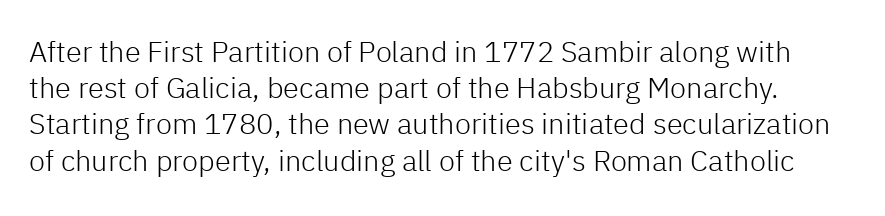
The image shows 29 px light sans-serif type, upright; set normal line spacing (1.25x), normal letter spacing, not underlined; low stroke contrast and a medium x-height.
